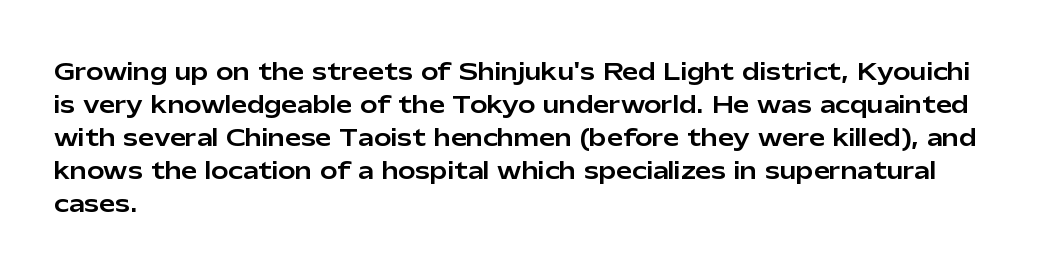
Q: Is the text italic (slanted)? A: No, it is upright.
Q: Is the text underlined? A: No.
Q: How is the paragraph aligned? A: Left-aligned.
Q: Is the spacing between letters normal or unusually wide? A: Normal.
Q: Is the spacing between lines tight, normal or loose? A: Normal.
